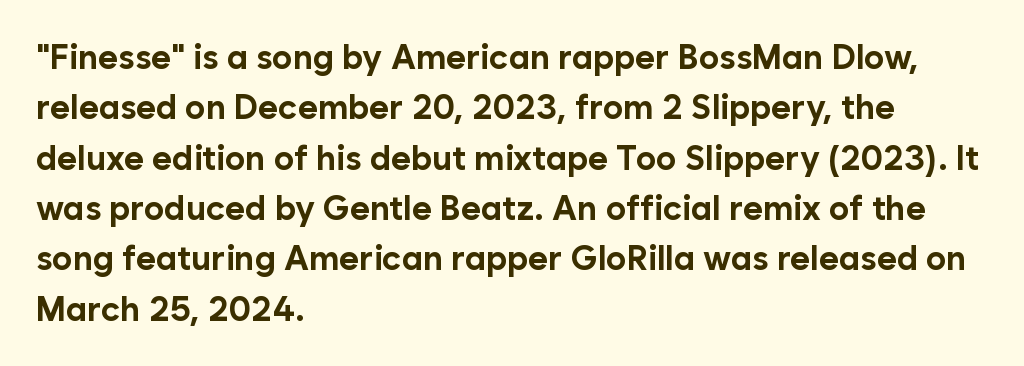
Rendered with straight, roman letterforms. How heavy is the stroke? Heavy — this is a bold. These lines keep a tight, regular rhythm from letter to letter. Which margin do the lines hug? The left one — the right edge is uneven.
